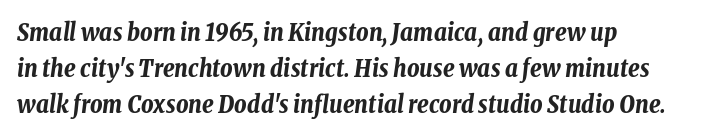
{"italic": "yes", "lean": "right", "slant_degrees": 8, "bold": "yes", "underline": "no", "align": "left", "line_spacing": "normal", "line_spacing_ratio": 1.51, "letter_spacing": "normal", "letter_spacing_em": 0.0, "glyph_px": 24}
